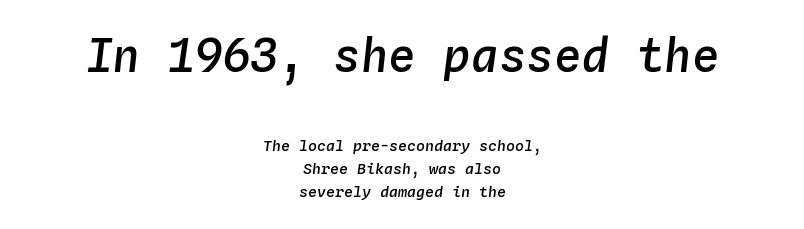
{"italic": "yes", "lean": "right", "slant_degrees": 4, "bold": "semi", "weight": "semibold", "width": "normal", "stroke_contrast": "low", "x_height": "medium", "monospaced": "yes", "underline": "no", "align": "center", "line_spacing": "normal", "line_spacing_ratio": 1.56, "letter_spacing": "normal", "letter_spacing_em": 0.0, "larger_block": "first", "size_ratio": 3.07, "glyph_px": 46}
